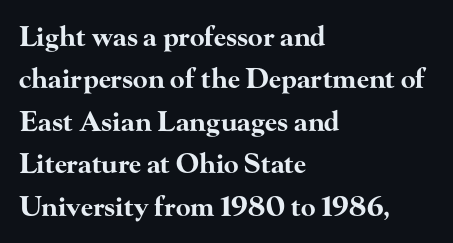
{"italic": "no", "bold": "yes", "underline": "no", "align": "left", "line_spacing": "normal", "line_spacing_ratio": 1.57, "letter_spacing": "normal", "letter_spacing_em": 0.0, "glyph_px": 27}
